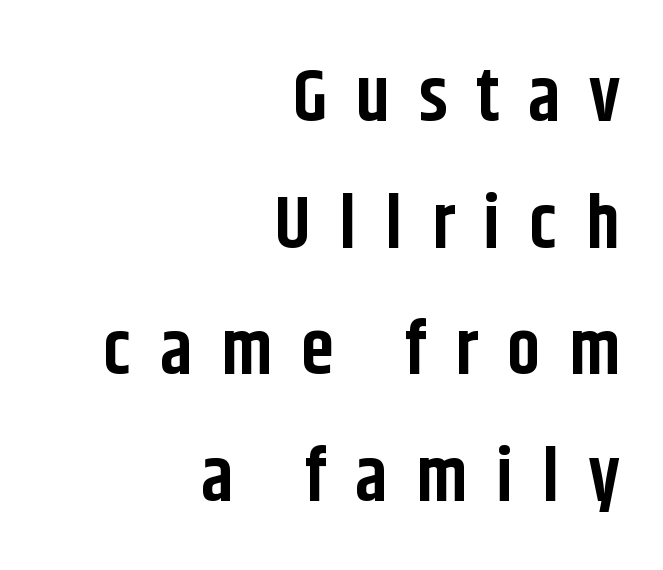
Q: Is the text bold? A: Yes.
Q: Is the text italic (slanted)? A: No, it is upright.
Q: Is the typeface a serif or a sans-serif typeface? A: Sans-serif.
Q: Is the text underlined? A: No.
Q: How is the paragraph aligned? A: Right-aligned.
Q: Is the spacing between letters normal or unusually wide? A: Unusually wide.
Q: Width (condensed, normal, or wide)? A: Condensed.
Q: Stroke contrast? A: Low.
Q: x-height? A: Large.
Q: Monospaced? A: No.
